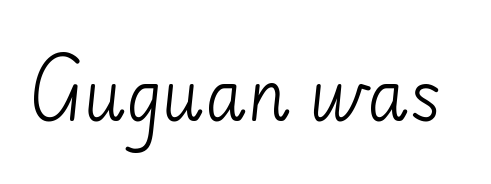
{"serif": "no", "bold": "no", "weight": "light", "width": "normal", "stroke_contrast": "low", "x_height": "small", "monospaced": "no", "underline": "no", "letter_spacing": "normal", "letter_spacing_em": 0.0, "glyph_px": 68}
